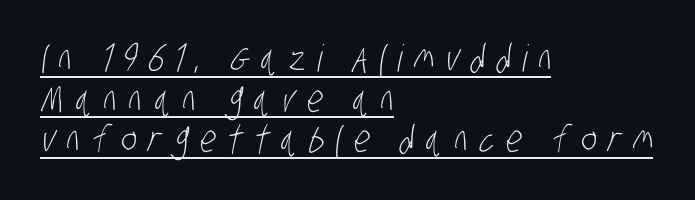
The image shows 37 px light, condensed sans-serif type; set left-aligned, tight line spacing (1.1x), unusually wide letter spacing (+0.31 em), underlined; low stroke contrast and a large x-height.
